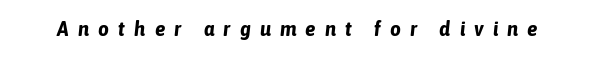
The image shows 21 px bold type, italic (leaning right); set unusually wide letter spacing (+0.44 em), not underlined.
